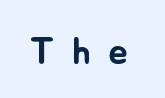
This sample has the flowing, uneven cadence of proportional lettering. Spacing between characters has been opened up far beyond the box default. Decoration check: the copy has no underline. Italic? Not at all — the glyphs are vertical.
